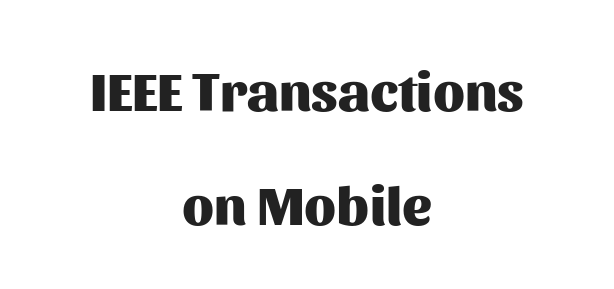
These lines keep a tight, regular rhythm from letter to letter. Does the weight exceed regular? Yes, all the way to bold. Serifs: no, the terminals of the letterforms are clean. Character widths vary here, with narrow letters taking less room than wide ones.
